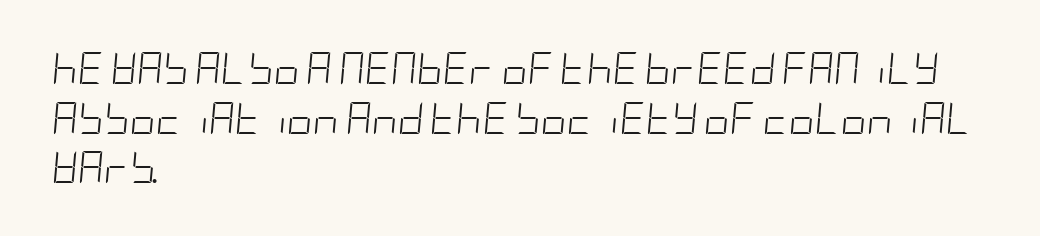
Q: Is the text bold? A: No.
Q: Is the text italic (slanted)? A: Yes, it leans right by about 5 degrees.
Q: Is the text underlined? A: No.
Q: How is the paragraph aligned? A: Left-aligned.
Q: Is the spacing between letters normal or unusually wide? A: Normal.
Q: Is the spacing between lines tight, normal or loose? A: Normal.
Q: Width (condensed, normal, or wide)? A: Condensed.
Q: Stroke contrast? A: Low.
Q: x-height? A: Large.
